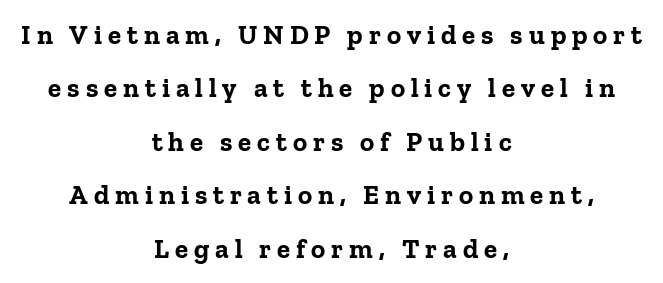
The image shows 27 px bold type, upright; set centered, loose line spacing (1.98x), unusually wide letter spacing (+0.22 em), not underlined.
